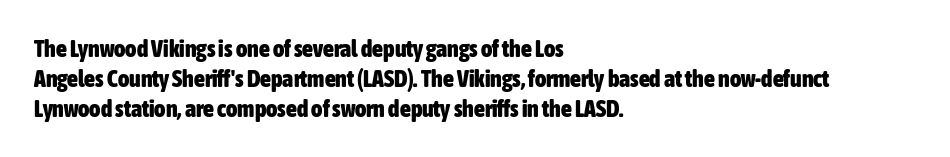
The image shows 24 px bold type, upright; set left-aligned, line spacing 1.24x, normal letter spacing, not underlined.
